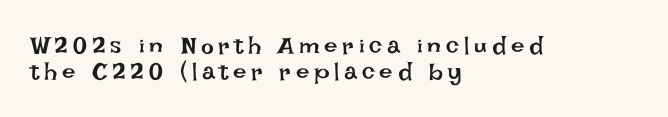
Baseline-to-baseline distance is barely more than the letter height. Substantial extra tracking has been applied to these lines. Stroke thickness stays within the range of a standard reading face or lighter. The lettering holds an erect, upright posture throughout. The passage is arranged the way most books set body copy — flush left.
